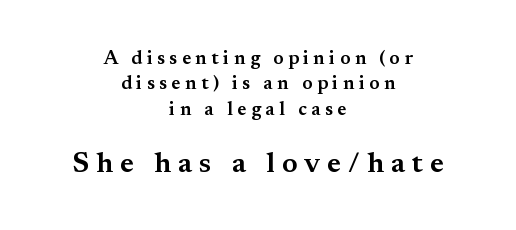
{"serif": "yes", "italic": "no", "bold": "semi", "weight": "semibold", "width": "normal", "stroke_contrast": "medium", "x_height": "small", "monospaced": "no", "underline": "no", "align": "center", "line_spacing": "normal", "line_spacing_ratio": 1.34, "letter_spacing": "wide", "letter_spacing_em": 0.24, "larger_block": "second", "size_ratio": 1.53, "glyph_px": 29}
